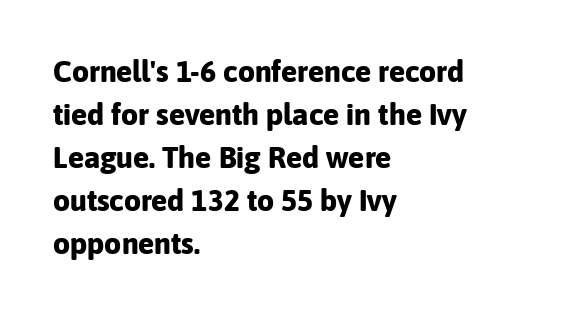
Q: Is the text bold? A: Yes.
Q: Is the text italic (slanted)? A: No, it is upright.
Q: Is the typeface a serif or a sans-serif typeface? A: Sans-serif.
Q: Is the text underlined? A: No.
Q: How is the paragraph aligned? A: Left-aligned.
Q: Is the spacing between letters normal or unusually wide? A: Normal.
Q: Is the spacing between lines tight, normal or loose? A: Normal.
Q: Width (condensed, normal, or wide)? A: Normal.
Q: Stroke contrast? A: Low.
Q: x-height? A: Medium.
Q: Monospaced? A: No.
